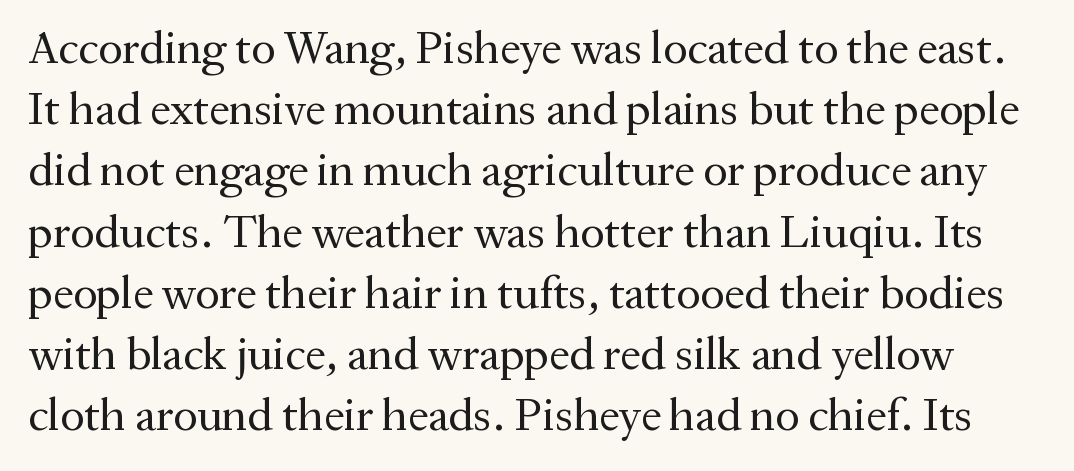
The image shows 46 px regular-weight serif type, upright; set normal line spacing (1.33x), normal letter spacing, not underlined; medium stroke contrast and a medium x-height.
